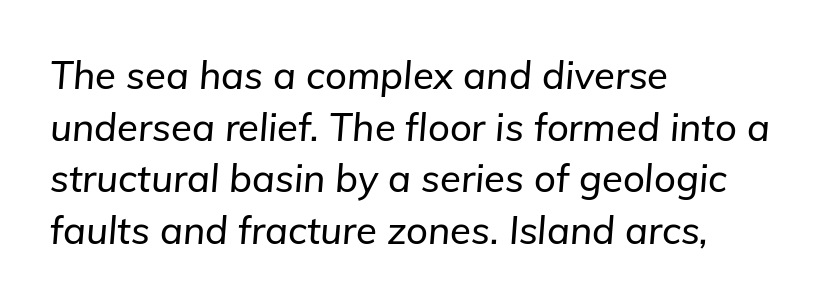
Q: Is the text italic (slanted)? A: Yes, it leans right by about 5 degrees.
Q: Is the text underlined? A: No.
Q: How is the paragraph aligned? A: Left-aligned.
Q: Is the spacing between letters normal or unusually wide? A: Normal.
Q: Is the spacing between lines tight, normal or loose? A: Normal.
Q: Width (condensed, normal, or wide)? A: Normal.
Q: Stroke contrast? A: Low.
Q: x-height? A: Medium.
Q: Monospaced? A: No.
